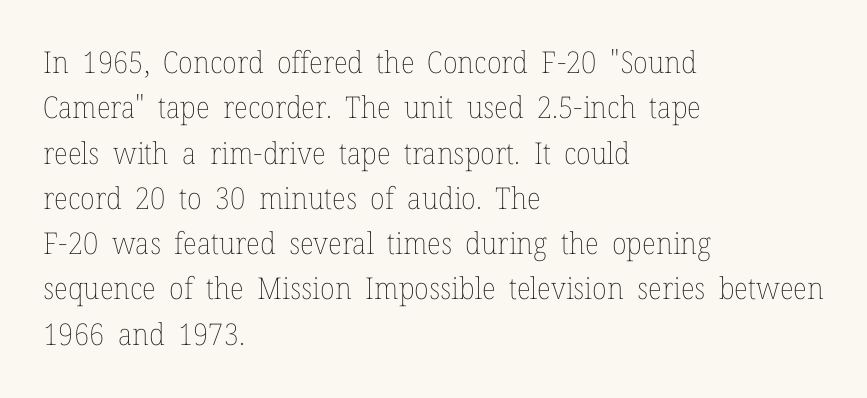
The image shows 30 px thin type, upright; set left-aligned, normal line spacing (1.51x), normal letter spacing, not underlined; low stroke contrast and a medium x-height.
